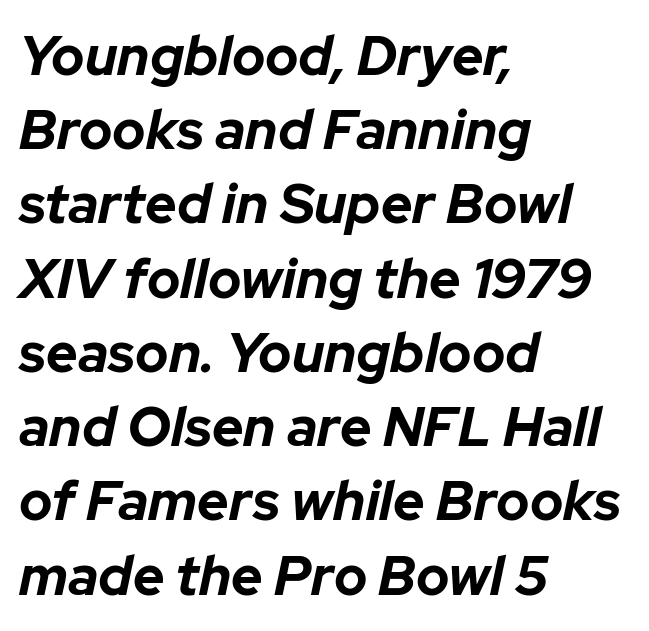
{"italic": "yes", "lean": "right", "slant_degrees": 12, "bold": "yes", "weight": "bold", "width": "normal", "stroke_contrast": "low", "x_height": "medium", "monospaced": "no", "underline": "no", "align": "left", "line_spacing": "normal", "line_spacing_ratio": 1.35, "letter_spacing": "normal", "letter_spacing_em": 0.0, "glyph_px": 55}
